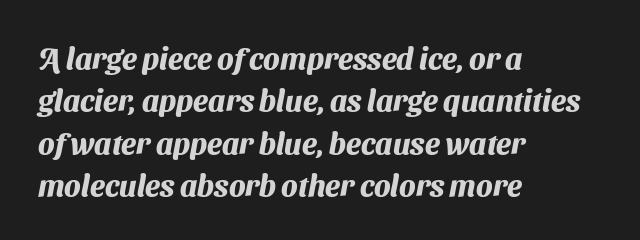
The image shows 30 px heavy sans-serif type; set left-aligned, normal line spacing (1.41x), normal letter spacing, not underlined; medium stroke contrast and a medium x-height.
